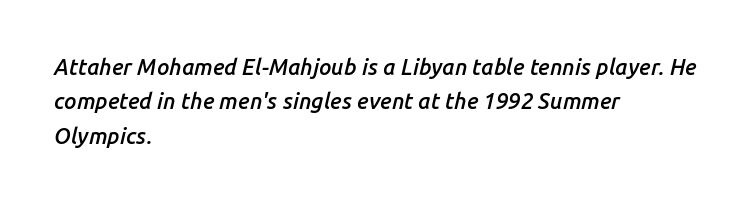
The image shows 22 px text type, italic (leaning right); set left-aligned, normal line spacing (1.56x), normal letter spacing, not underlined.
